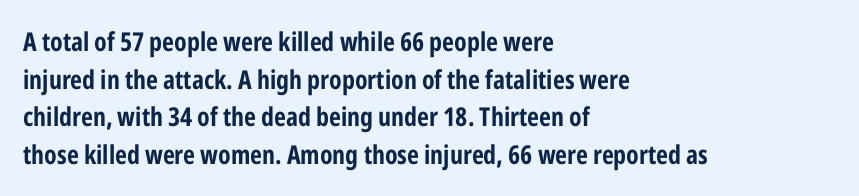
On the weight axis this lands at bold, roughly 700. Words float on clear page, feet unadorned. Interline gaps are of average width in this sample. The rendering keeps characters at their native spacing. In terms of posture, this sample is upright.
